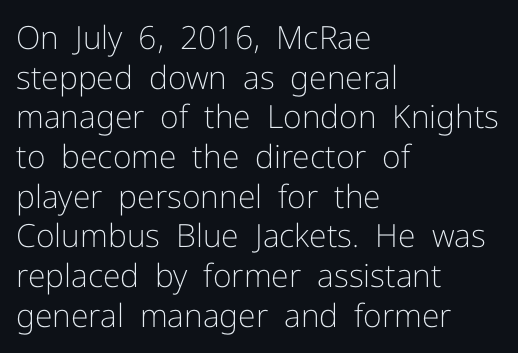
The rendering anchors every line to the left-hand side. Unmarked baselines from the first word to the last. Stroke thickness stays within the range of a standard reading face or lighter. Observe the ordinary spacing: letters are neighbours, not strangers.
